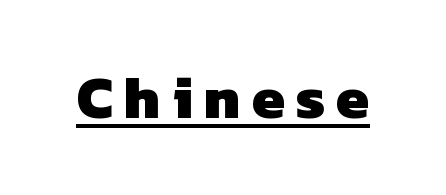
Q: Is the text bold? A: Yes.
Q: Is the typeface a serif or a sans-serif typeface? A: Sans-serif.
Q: Is the text underlined? A: Yes.
Q: Width (condensed, normal, or wide)? A: Normal.
Q: Stroke contrast? A: Low.
Q: x-height? A: Medium.
Q: Monospaced? A: No.
